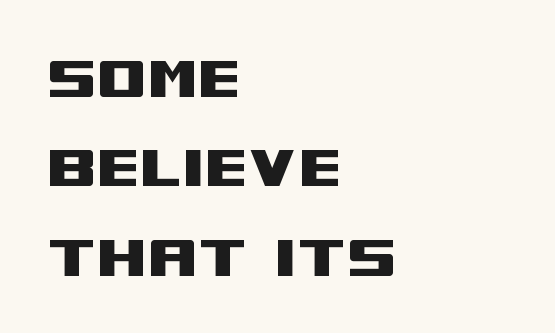
Q: Is the text italic (slanted)? A: No, it is upright.
Q: Is the typeface a serif or a sans-serif typeface? A: Sans-serif.
Q: Is the text underlined? A: No.
Q: How is the paragraph aligned? A: Left-aligned.
Q: Is the spacing between letters normal or unusually wide? A: Normal.
Q: Width (condensed, normal, or wide)? A: Wide.
Q: Stroke contrast? A: Medium.
Q: x-height? A: Large.
Q: Monospaced? A: No.
